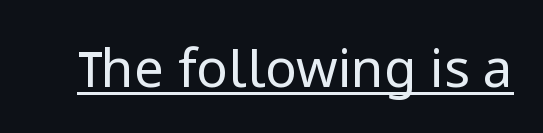
{"serif": "no", "italic": "no", "bold": "no", "weight": "regular", "width": "normal", "stroke_contrast": "low", "x_height": "medium", "monospaced": "no", "underline": "yes", "letter_spacing": "normal", "letter_spacing_em": 0.0, "glyph_px": 53}
